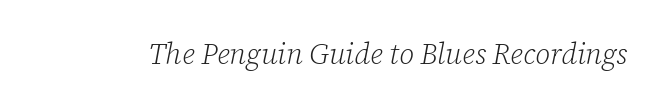
Unbolded letterforms with no extra heft. Spacing between characters is what you'd get straight out of the box. Serifs: yes, visible at the terminals of the letterforms. The specimen reads as italic at a glance. Underline: absent.
